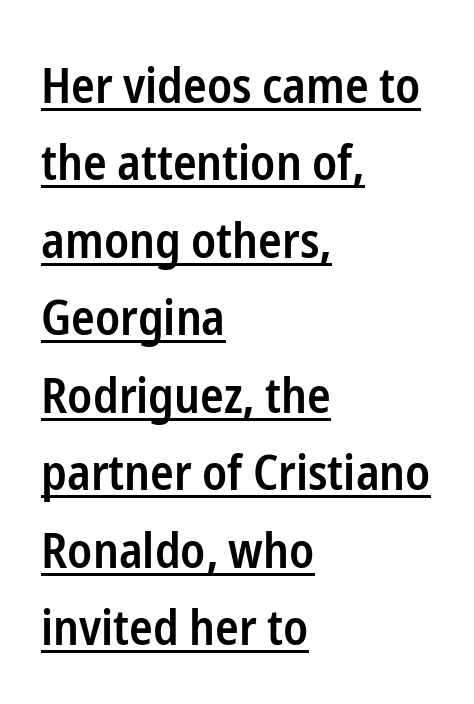
A typesetter would call this leading conventional body-copy spacing. The glyphs in this specimen are sans serif. No extra tracking has been applied to these lines. Is this a fixed-width face? No — the glyphs have proportional, varying widths.
